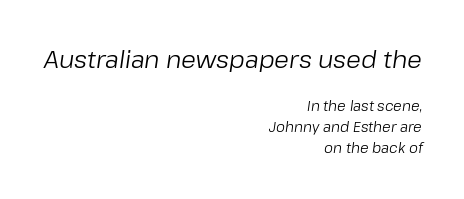
{"italic": "yes", "lean": "right", "slant_degrees": 8, "bold": "no", "underline": "no", "align": "right", "line_spacing": "normal", "line_spacing_ratio": 1.47, "letter_spacing": "normal", "letter_spacing_em": 0.0, "larger_block": "first", "size_ratio": 1.71, "glyph_px": 24}
